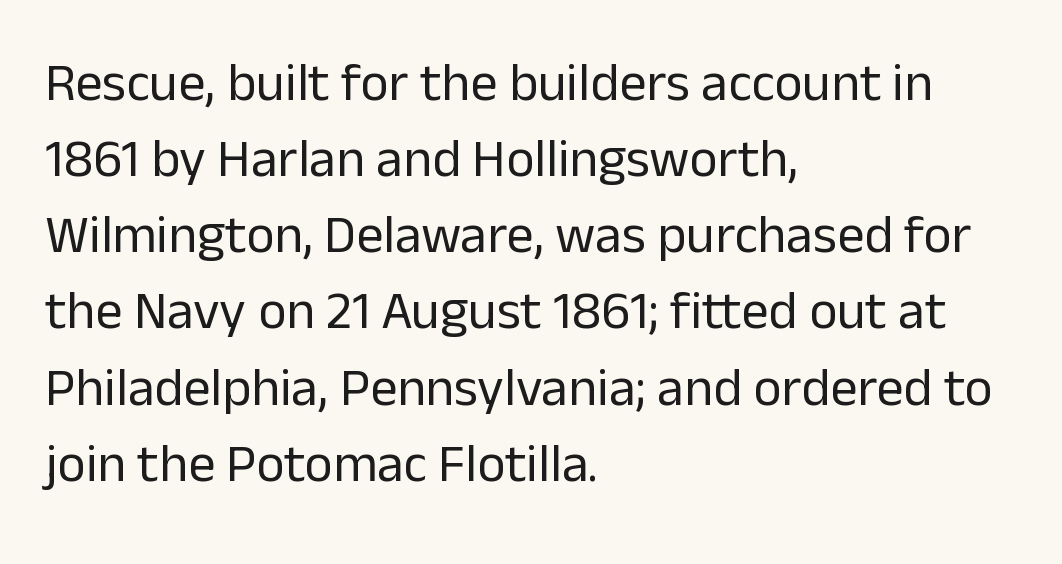
No word sits above an underline. This rendering uses left alignment, leaving the right contour irregular. These lines sit exactly where default settings would place them. Rendered with straight, roman letterforms.
